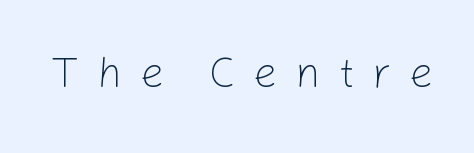
{"serif": "no", "italic": "no", "bold": "no", "weight": "light", "width": "normal", "stroke_contrast": "low", "x_height": "medium", "monospaced": "no", "underline": "no", "letter_spacing": "wide", "letter_spacing_em": 0.4, "glyph_px": 43}
